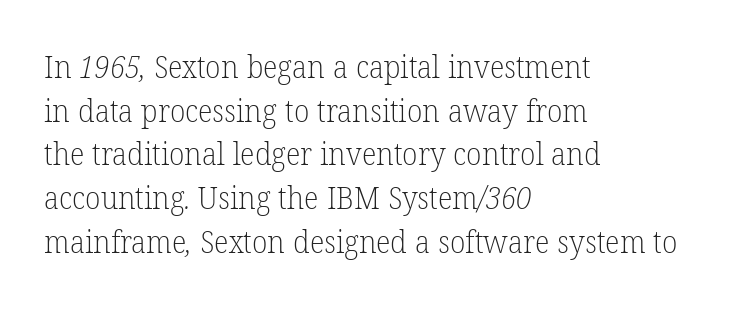
{"serif": "yes", "bold": "no", "weight": "light", "width": "normal", "stroke_contrast": "low", "x_height": "medium", "monospaced": "no", "underline": "no", "align": "left", "line_spacing": "normal", "line_spacing_ratio": 1.41, "letter_spacing": "normal", "letter_spacing_em": 0.0, "glyph_px": 31}
